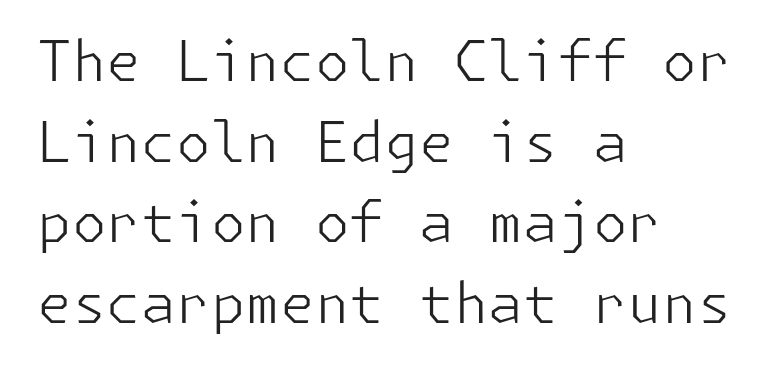
All the whitespace from short lines collects on the right. It's the straight-up-and-down kind of type. Weight: regular or lighter. The passage shown stacks its lines at a standard gap.
